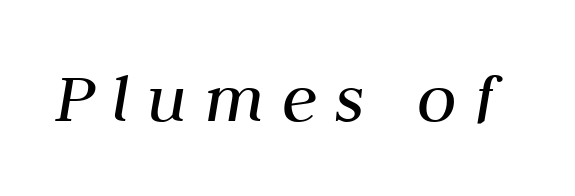
Q: Is the text bold? A: No.
Q: Is the text italic (slanted)? A: Yes, it leans right by about 10 degrees.
Q: Is the text underlined? A: No.
Q: Is the spacing between letters normal or unusually wide? A: Unusually wide.
Q: Width (condensed, normal, or wide)? A: Normal.
Q: Stroke contrast? A: Medium.
Q: x-height? A: Medium.
Q: Monospaced? A: No.
